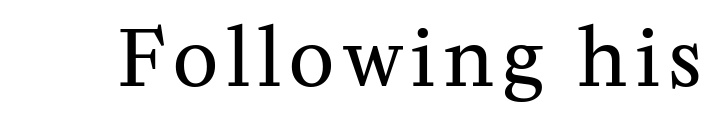
Q: Is the text bold? A: No.
Q: Is the text italic (slanted)? A: No, it is upright.
Q: Is the typeface a serif or a sans-serif typeface? A: Serif.
Q: Is the text underlined? A: No.
Q: Width (condensed, normal, or wide)? A: Normal.
Q: Stroke contrast? A: Medium.
Q: x-height? A: Medium.
Q: Monospaced? A: No.
